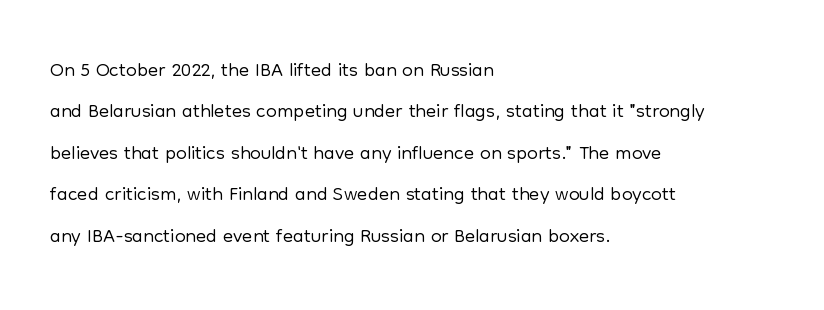
The image shows 30 px light sans-serif type, upright; set left-aligned, normal line spacing (1.38x), normal letter spacing, not underlined; low stroke contrast and a medium x-height.
